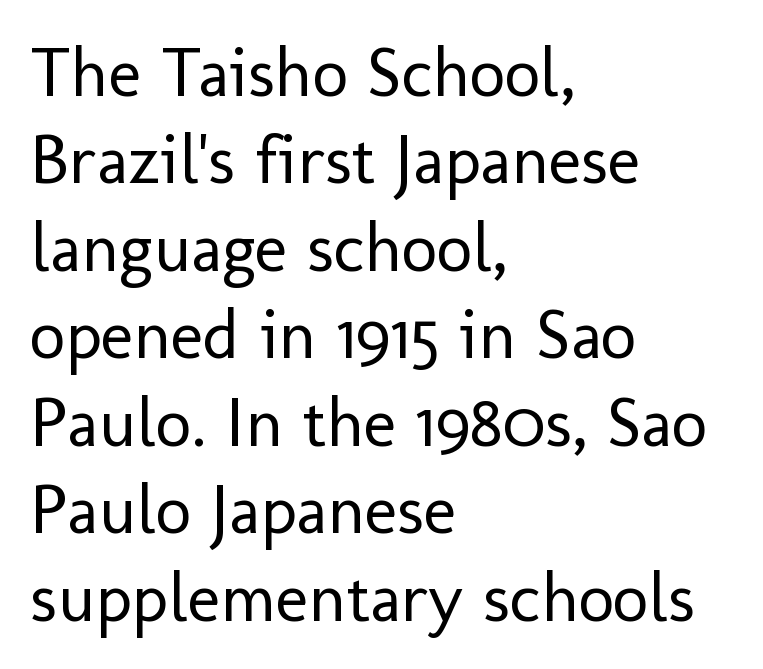
The image shows 70 px regular-weight sans-serif type, upright; set left-aligned, normal line spacing (1.25x), normal letter spacing, not underlined; low stroke contrast and a medium x-height.
